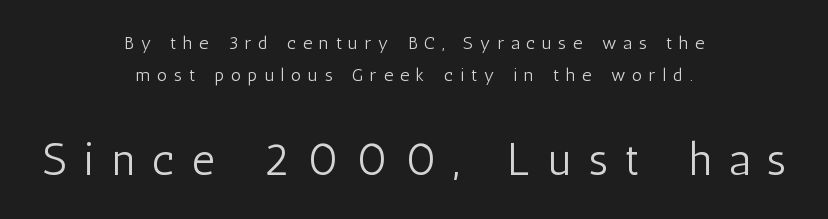
{"serif": "no", "italic": "no", "bold": "no", "weight": "light", "width": "condensed", "stroke_contrast": "low", "x_height": "medium", "monospaced": "no", "underline": "no", "align": "center", "line_spacing_ratio": 1.77, "letter_spacing": "wide", "letter_spacing_em": 0.39, "larger_block": "second", "size_ratio": 2.5, "glyph_px": 45}
